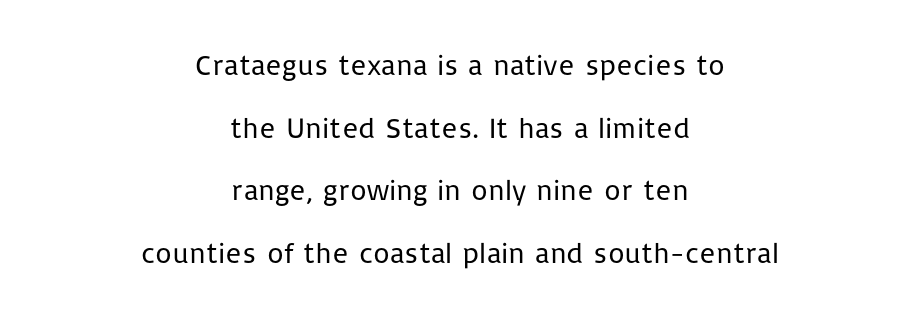
{"serif": "no", "italic": "no", "bold": "no", "weight": "regular", "width": "normal", "stroke_contrast": "low", "x_height": "medium", "monospaced": "no", "underline": "no", "align": "center", "line_spacing": "loose", "line_spacing_ratio": 2.16, "letter_spacing": "normal", "letter_spacing_em": 0.0, "glyph_px": 29}
